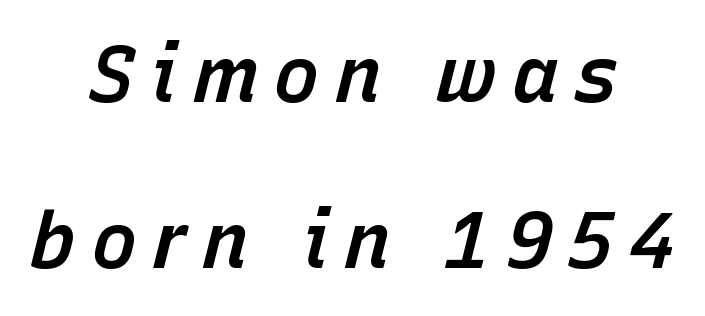
The image shows 78 px semibold type, italic (leaning right); set centered, loose line spacing (2.13x), not underlined; low stroke contrast and a medium x-height.
